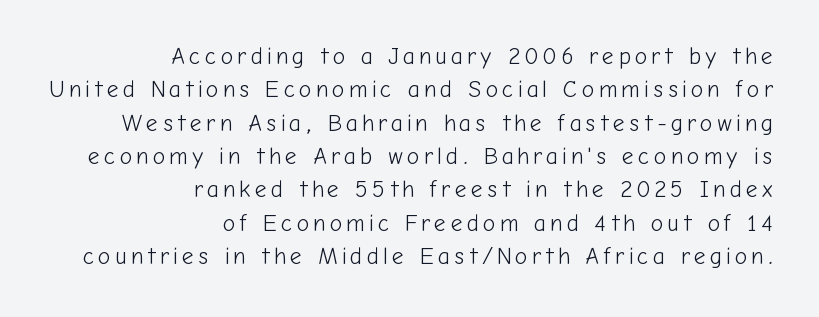
Words float on clear page, feet unadorned. Line endings align vertically; line beginnings do not. One glance says typical: line gaps are just what's usual. Do the letters lean? They stand straight. Weight class: somewhere from thin through regular.
